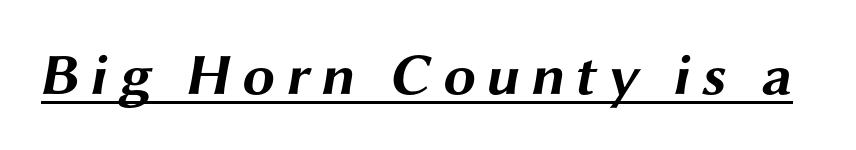
{"serif": "no", "bold": "yes", "weight": "bold", "width": "wide", "stroke_contrast": "medium", "x_height": "medium", "monospaced": "no", "underline": "yes", "glyph_px": 59}
